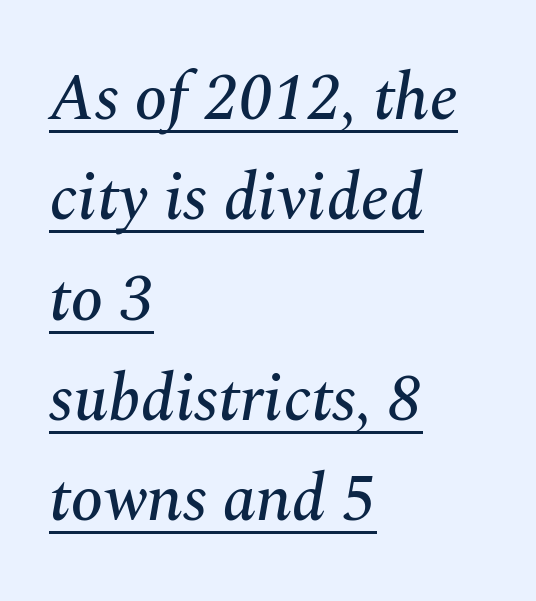
{"serif": "yes", "italic": "yes", "lean": "right", "slant_degrees": 10, "width": "normal", "stroke_contrast": "medium", "x_height": "medium", "monospaced": "no", "underline": "yes", "align": "left", "line_spacing": "normal", "line_spacing_ratio": 1.52, "letter_spacing": "normal", "letter_spacing_em": 0.0, "glyph_px": 66}
